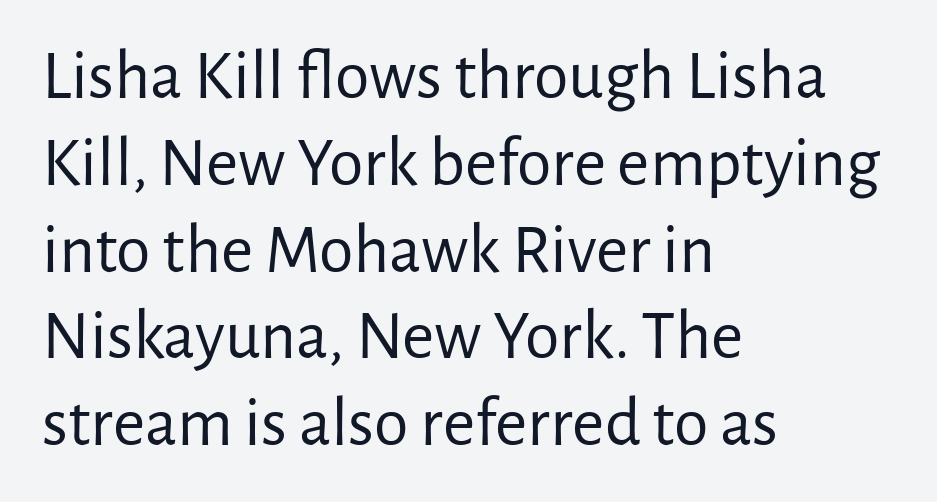
{"serif": "no", "italic": "no", "bold": "no", "weight": "regular", "width": "normal", "stroke_contrast": "low", "x_height": "medium", "monospaced": "no", "underline": "no", "align": "left", "line_spacing_ratio": 1.24, "letter_spacing": "normal", "letter_spacing_em": 0.0, "glyph_px": 70}
